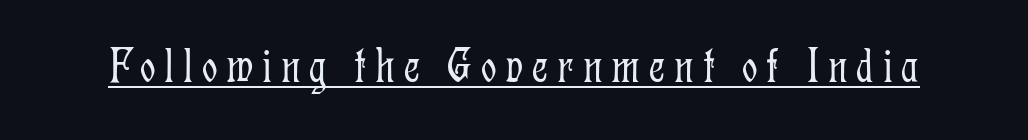
Type style note: has serifs. Every stem runs plumb, perpendicular to the baseline. The passage shown is not bold in any degree. The rendering uses natural spacing where letterforms have individual widths. The rendered words wear a rule along their underside.
